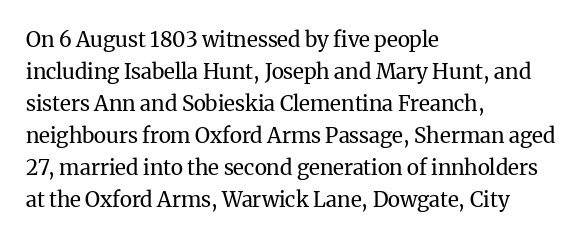
Vertical strokes here are truly vertical. The paragraph has a hard left edge and a soft right edge. The rendering uses a moderate line-height, typical for paragraphs. The cut favours lightness, reaching ordinary text weight at its darkest.
